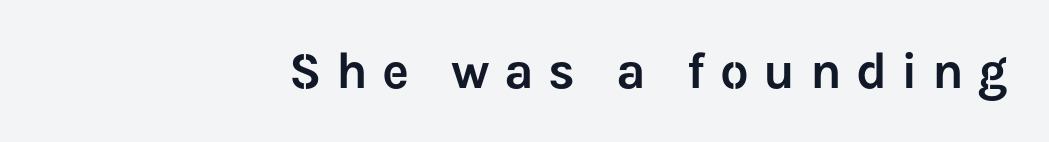
Only glyphs here, with clear space below each row. Letter spacing: wide. Note: no serifs on the glyphs. Here the designer chose a conventional face with non-uniform glyph widths. Do the letters lean? They stand straight.
